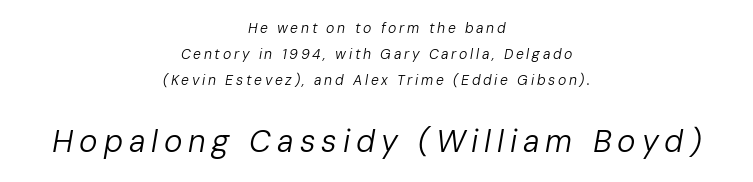
Q: Is the text bold? A: No.
Q: Is the text italic (slanted)? A: Yes, it leans right by about 10 degrees.
Q: Is the text underlined? A: No.
Q: How is the paragraph aligned? A: Centered.
Q: Which block of text is set in a larger size, the first (top) or the second (bottom)? A: The second (bottom) one.
Q: Width (condensed, normal, or wide)? A: Normal.
Q: Stroke contrast? A: Low.
Q: x-height? A: Medium.
Q: Monospaced? A: No.
